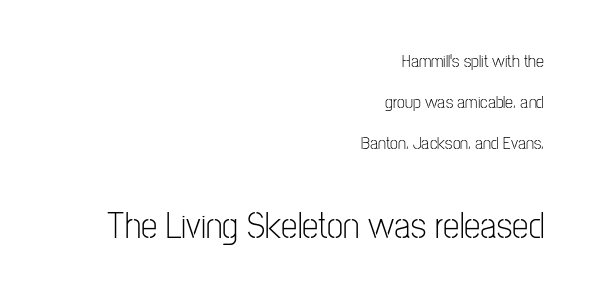
Clear beneath every line of the passage. The passage shown begins with its smaller block and ends with its larger one. Here the designer chose a conventional face with non-uniform glyph widths. The designer went with a sans here, leaving each stem footless. Honestly, the rows look like they've been pulled way apart.
